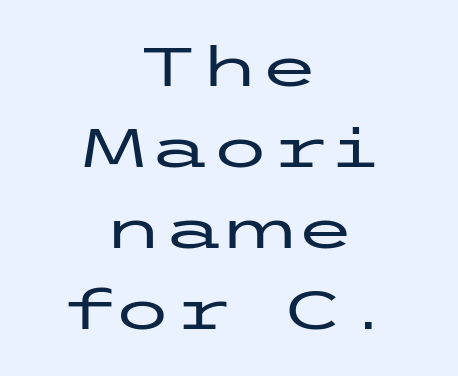
Is this a sans? Yes — the strokes have no serifs. The specimen reads as upright at a glance. The gap between lines stays unmarked. The leading is moderate, giving the passage an even texture. A typesetter would call this zero additional tracking. This rendering uses center alignment, leaving both contours irregular but symmetric.
